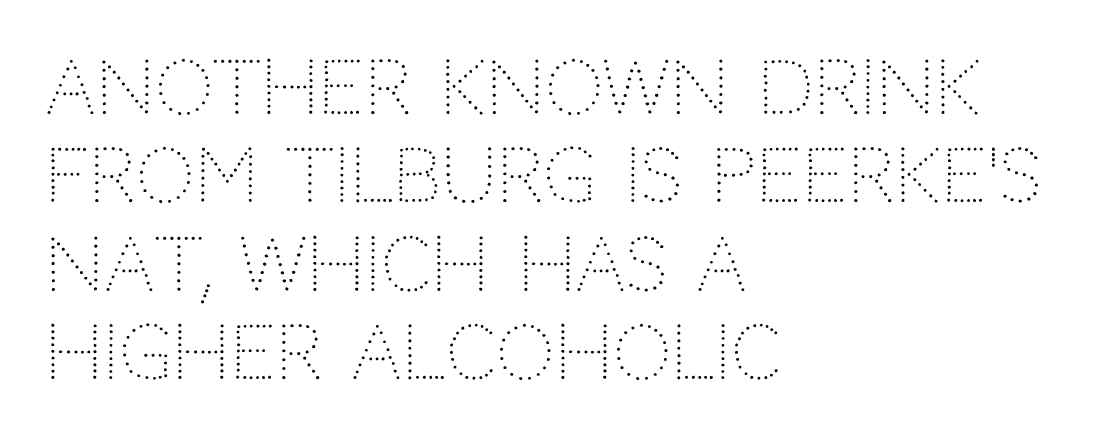
{"serif": "no", "italic": "no", "bold": "no", "weight": "light", "width": "normal", "stroke_contrast": "low", "x_height": "large", "monospaced": "no", "underline": "no", "align": "left", "line_spacing_ratio": 1.21, "letter_spacing": "normal", "letter_spacing_em": 0.0, "glyph_px": 73}
